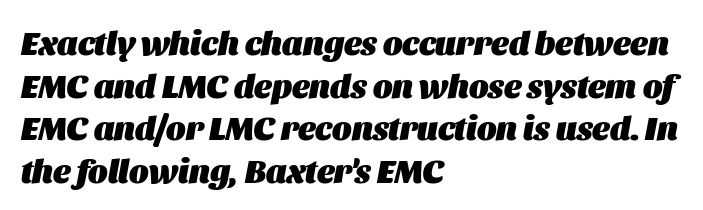
Q: Is the text bold? A: Yes.
Q: Is the text italic (slanted)? A: Yes, it leans right by about 11 degrees.
Q: Is the text underlined? A: No.
Q: How is the paragraph aligned? A: Left-aligned.
Q: Is the spacing between letters normal or unusually wide? A: Normal.
Q: Is the spacing between lines tight, normal or loose? A: Normal.
Q: Width (condensed, normal, or wide)? A: Normal.
Q: Stroke contrast? A: Medium.
Q: x-height? A: Large.
Q: Monospaced? A: No.
